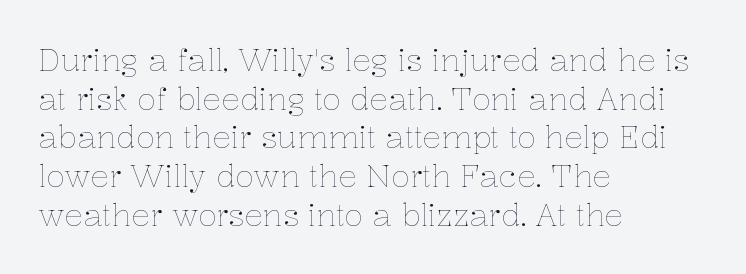
The type sits square on the baseline with zero lean. No extra tracking has been applied to these lines. Honestly, there is no underline to notice here at all. One glance says typical: line gaps are just what's usual.
